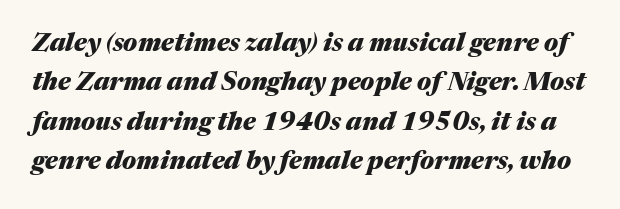
Whoever set this chose a conventional vertical rhythm. Plenty of ink on the page — the face is bold. A typesetter would call this zero additional tracking. Is the type slanted? Yes — the strokes lean at a clear angle. Underline: absent.
